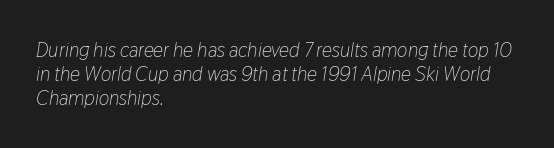
The image shows 20 px text type, italic (leaning right); set left-aligned, line spacing 1.21x, normal letter spacing, not underlined.
